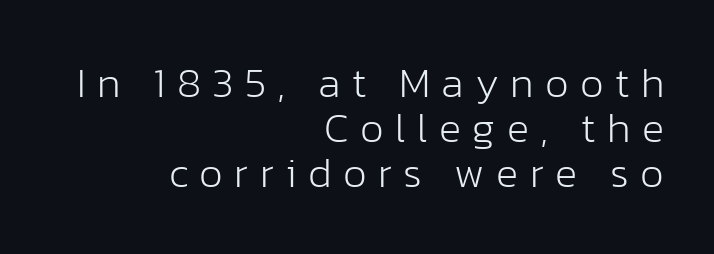
{"serif": "no", "italic": "no", "bold": "no", "weight": "light", "width": "normal", "stroke_contrast": "low", "x_height": "medium", "monospaced": "no", "underline": "no", "align": "right", "line_spacing": "tight", "line_spacing_ratio": 1.07, "letter_spacing": "wide", "letter_spacing_em": 0.27, "glyph_px": 42}
